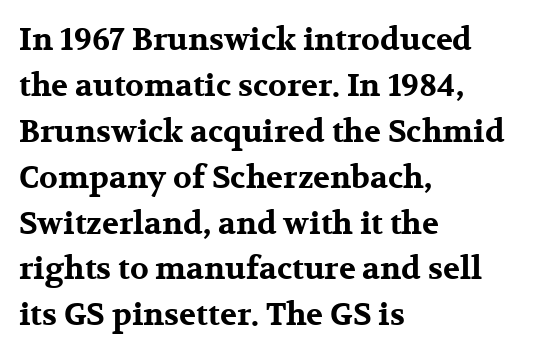
Q: Is the text bold? A: Yes.
Q: Is the text italic (slanted)? A: No, it is upright.
Q: Is the typeface a serif or a sans-serif typeface? A: Serif.
Q: Is the text underlined? A: No.
Q: How is the paragraph aligned? A: Left-aligned.
Q: Is the spacing between letters normal or unusually wide? A: Normal.
Q: Is the spacing between lines tight, normal or loose? A: Normal.
Q: Width (condensed, normal, or wide)? A: Wide.
Q: Stroke contrast? A: Medium.
Q: x-height? A: Medium.
Q: Monospaced? A: No.
